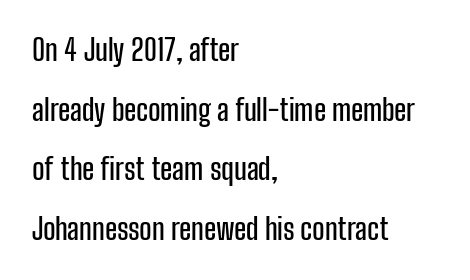
Nope, no serifs anywhere on these letters. The line-height multiplier appears high, well above default. These lines are rendered in a variable-pitch font. Default kerning and tracking; the words read as compact shapes. Style check: upright. Reading down the block, your eye returns to a fixed left position each line.
